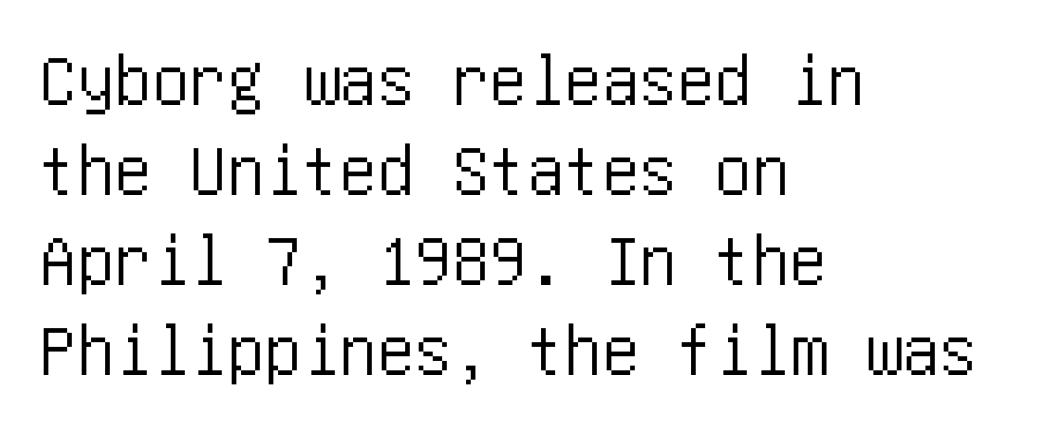
The image shows 75 px condensed sans-serif type, upright; set left-aligned, line spacing 1.2x, normal letter spacing, not underlined; low stroke contrast and a large x-height.
